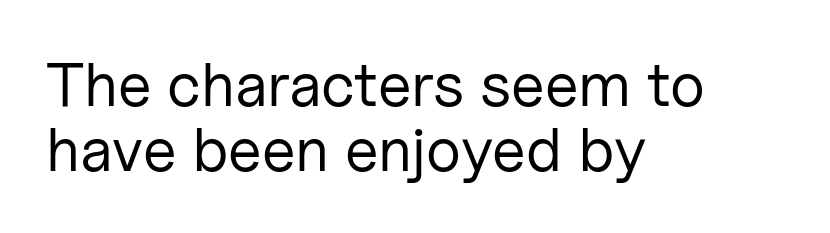
The image shows 62 px regular-weight sans-serif type, upright; set left-aligned, tight line spacing (1.05x), normal letter spacing, not underlined; low stroke contrast and a medium x-height.
